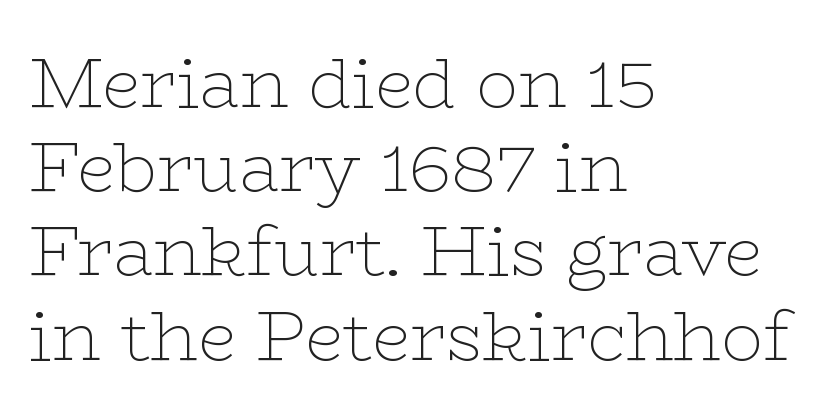
Q: Is the text bold? A: No.
Q: Is the text italic (slanted)? A: No, it is upright.
Q: Is the typeface a serif or a sans-serif typeface? A: Serif.
Q: Is the text underlined? A: No.
Q: How is the paragraph aligned? A: Left-aligned.
Q: Is the spacing between letters normal or unusually wide? A: Normal.
Q: Width (condensed, normal, or wide)? A: Wide.
Q: Stroke contrast? A: Low.
Q: x-height? A: Medium.
Q: Monospaced? A: No.
